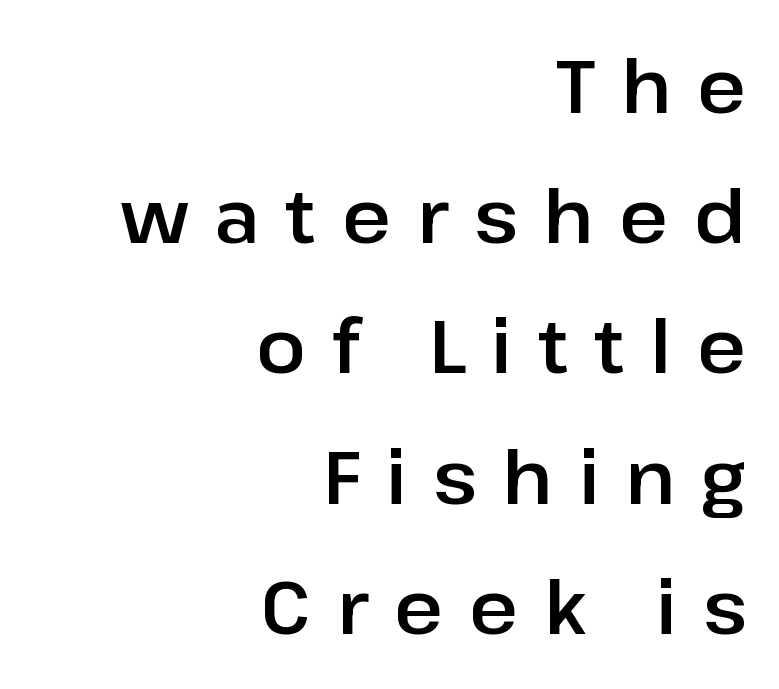
The image shows 74 px sans-serif type, upright; set right-aligned, line spacing 1.76x, unusually wide letter spacing (+0.35 em), not underlined; low stroke contrast and a medium x-height.
